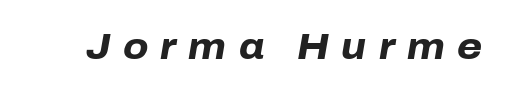
The image shows 36 px heavy type, italic (leaning right); set unusually wide letter spacing (+0.34 em), not underlined; low stroke contrast and a medium x-height.
